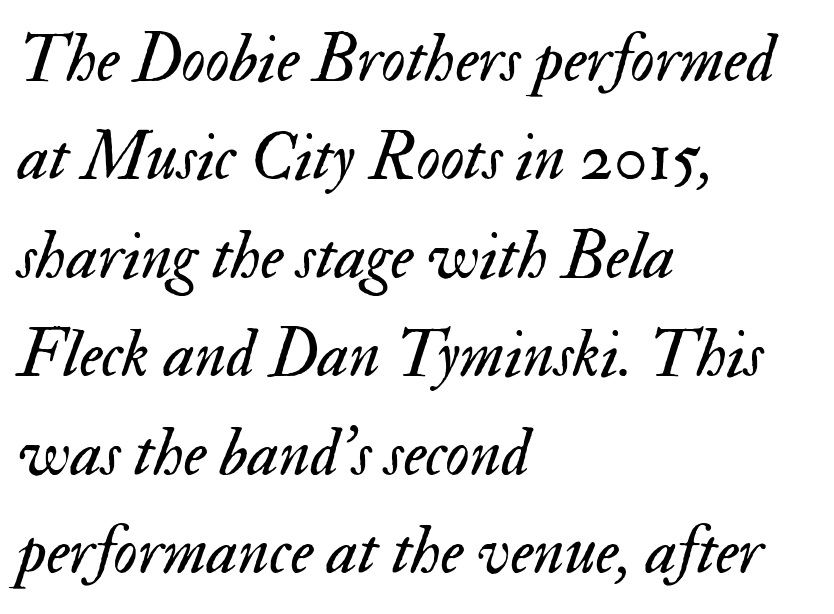
Q: Is the text bold? A: No.
Q: Is the text italic (slanted)? A: Yes, it leans right by about 17 degrees.
Q: Is the text underlined? A: No.
Q: How is the paragraph aligned? A: Left-aligned.
Q: Is the spacing between letters normal or unusually wide? A: Normal.
Q: Is the spacing between lines tight, normal or loose? A: Normal.
Q: Width (condensed, normal, or wide)? A: Normal.
Q: Stroke contrast? A: Medium.
Q: x-height? A: Small.
Q: Monospaced? A: No.
